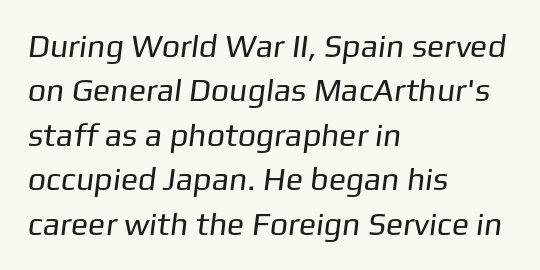
{"serif": "no", "bold": "no", "weight": "regular", "width": "normal", "stroke_contrast": "low", "x_height": "medium", "monospaced": "no", "underline": "no", "align": "left", "line_spacing": "normal", "line_spacing_ratio": 1.39, "letter_spacing": "normal", "letter_spacing_em": 0.0, "glyph_px": 32}
